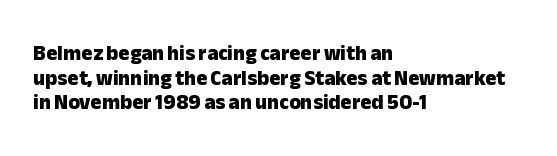
The gaps between neighbouring characters are ordinary and unremarkable. Caption: multi-line text, flush left, ragged right. The passage shown is not underscored anywhere. These lines carry a lot of weight — the face is fully bold.
